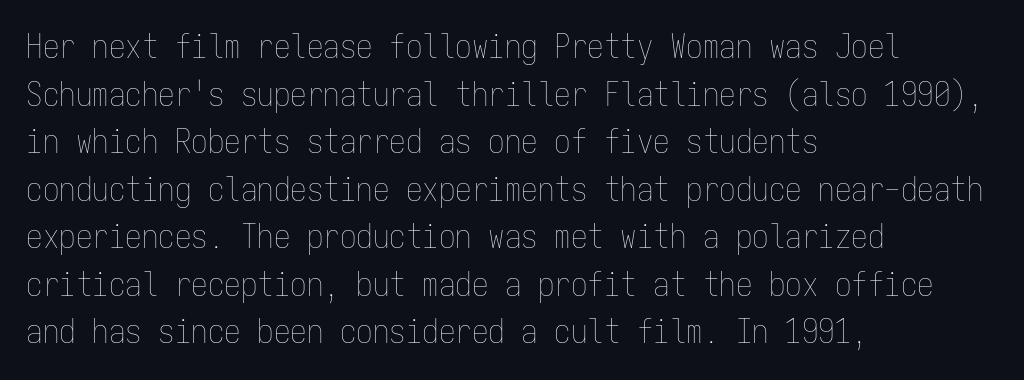
{"italic": "no", "bold": "no", "weight": "thin", "width": "condensed", "stroke_contrast": "low", "x_height": "medium", "monospaced": "yes", "underline": "no", "align": "left", "line_spacing": "normal", "line_spacing_ratio": 1.44, "letter_spacing": "normal", "letter_spacing_em": 0.0, "glyph_px": 33}
